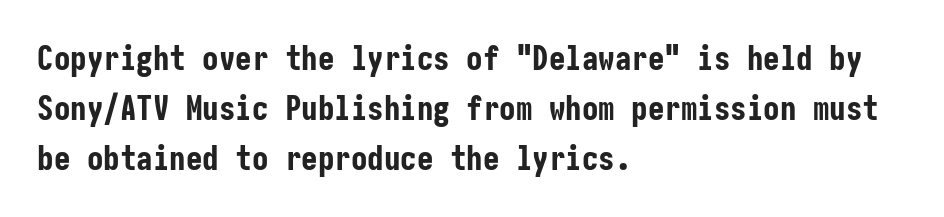
The image shows 33 px bold, condensed sans-serif type, upright; set left-aligned, normal line spacing (1.51x), normal letter spacing, not underlined; low stroke contrast and a medium x-height.
